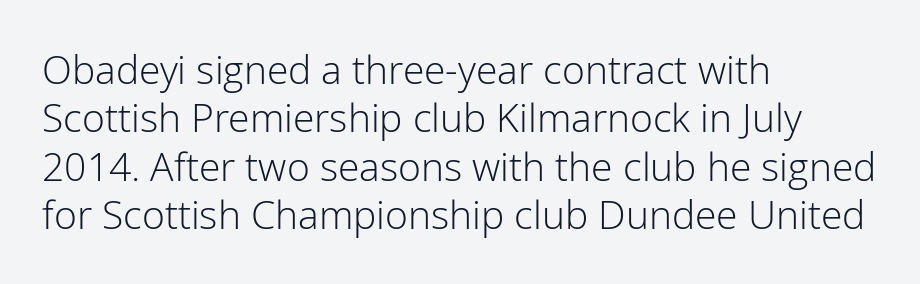
Q: Is the text bold? A: No.
Q: Is the text italic (slanted)? A: No, it is upright.
Q: Is the typeface a serif or a sans-serif typeface? A: Sans-serif.
Q: Is the text underlined? A: No.
Q: How is the paragraph aligned? A: Left-aligned.
Q: Is the spacing between letters normal or unusually wide? A: Normal.
Q: Width (condensed, normal, or wide)? A: Normal.
Q: Stroke contrast? A: Low.
Q: x-height? A: Medium.
Q: Monospaced? A: No.
